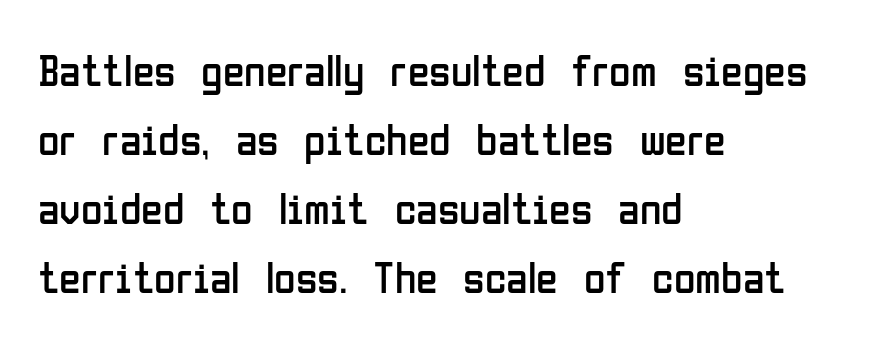
{"serif": "no", "italic": "no", "bold": "no", "weight": "regular", "width": "condensed", "stroke_contrast": "low", "x_height": "medium", "monospaced": "no", "underline": "no", "align": "left", "line_spacing": "normal", "line_spacing_ratio": 1.57, "letter_spacing": "normal", "letter_spacing_em": 0.0, "glyph_px": 44}
